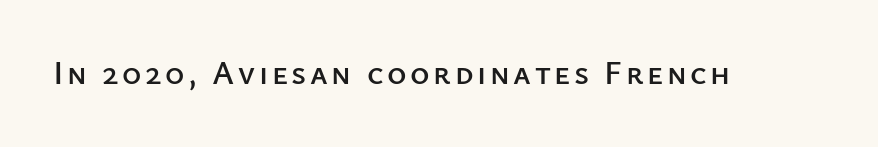
{"serif": "no", "italic": "no", "width": "normal", "stroke_contrast": "low", "x_height": "medium", "monospaced": "no", "underline": "no", "glyph_px": 33}
